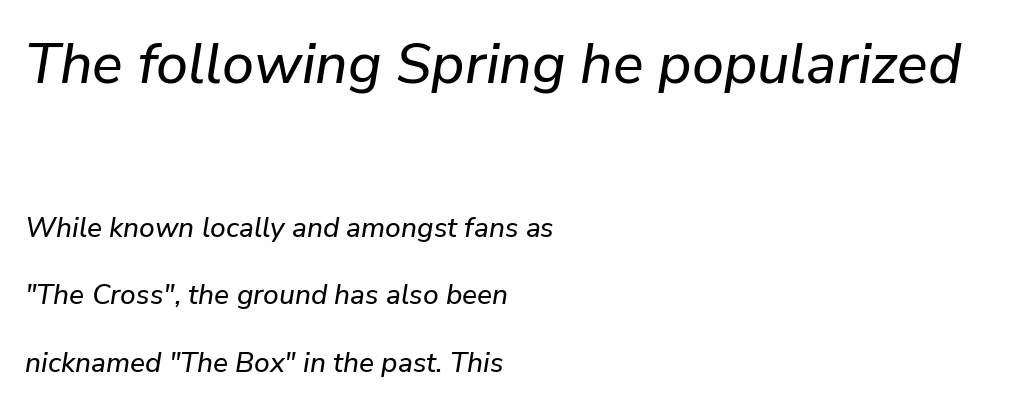
{"italic": "yes", "lean": "right", "slant_degrees": 9, "width": "normal", "stroke_contrast": "low", "x_height": "medium", "monospaced": "no", "underline": "no", "align": "left", "line_spacing": "loose", "line_spacing_ratio": 2.41, "letter_spacing": "normal", "letter_spacing_em": 0.0, "larger_block": "first", "size_ratio": 2.04, "glyph_px": 57}
